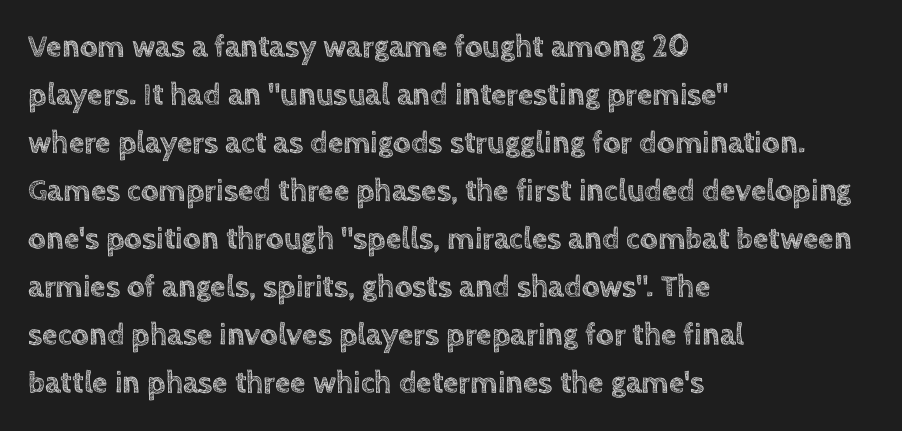
{"italic": "no", "width": "normal", "x_height": "large", "monospaced": "no", "underline": "no", "align": "left", "line_spacing": "normal", "line_spacing_ratio": 1.55, "letter_spacing": "normal", "letter_spacing_em": 0.0, "glyph_px": 31}
